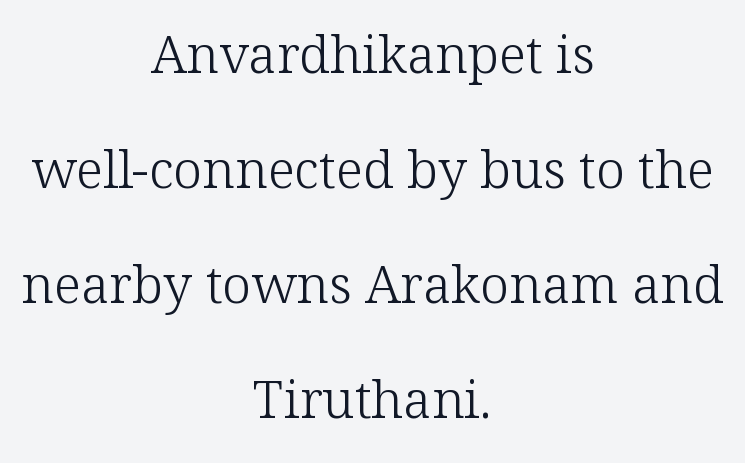
Q: Is the text bold? A: No.
Q: Is the text italic (slanted)? A: No, it is upright.
Q: Is the typeface a serif or a sans-serif typeface? A: Serif.
Q: Is the text underlined? A: No.
Q: How is the paragraph aligned? A: Centered.
Q: Is the spacing between letters normal or unusually wide? A: Normal.
Q: Is the spacing between lines tight, normal or loose? A: Loose.
Q: Width (condensed, normal, or wide)? A: Normal.
Q: Stroke contrast? A: Low.
Q: x-height? A: Medium.
Q: Monospaced? A: No.
